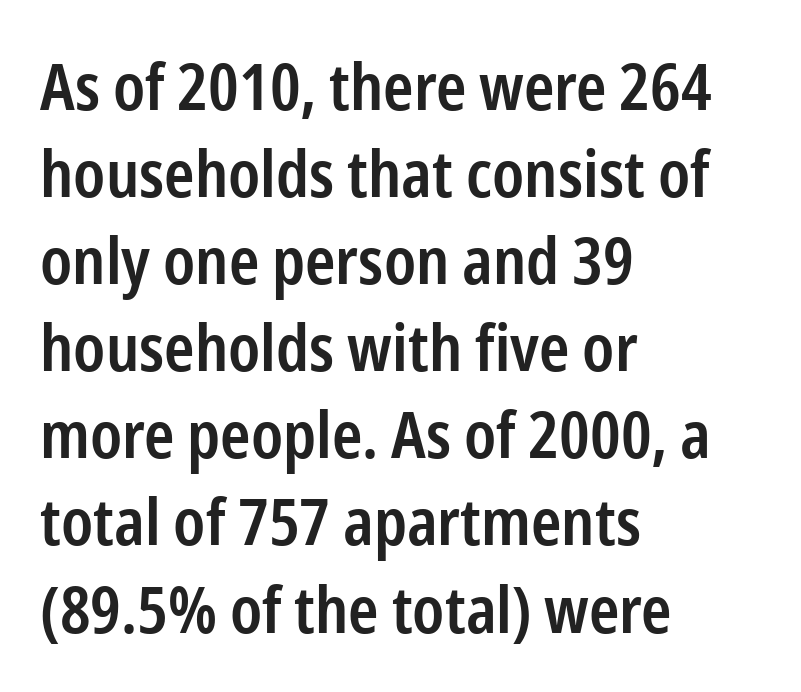
The font is running at a semibold setting, under full bold. Think of a printed novel: that variable character pitch is what you see here. Tracking here is standard; glyphs follow each other at the usual distance. Short and long lines alike share a common starting point at left.
